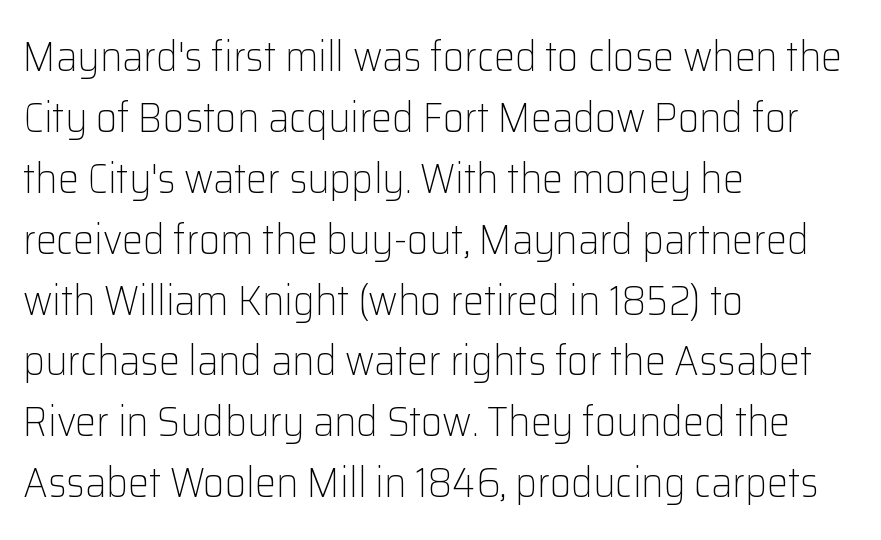
The image shows 42 px light sans-serif type, upright; set left-aligned, normal line spacing (1.45x), normal letter spacing, not underlined; low stroke contrast and a medium x-height.
